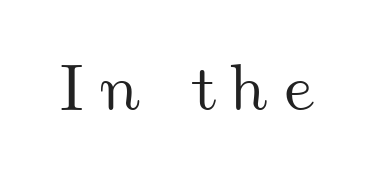
{"width": "wide", "stroke_contrast": "medium", "x_height": "small", "monospaced": "no", "underline": "no", "letter_spacing": "wide", "letter_spacing_em": 0.21, "glyph_px": 66}
